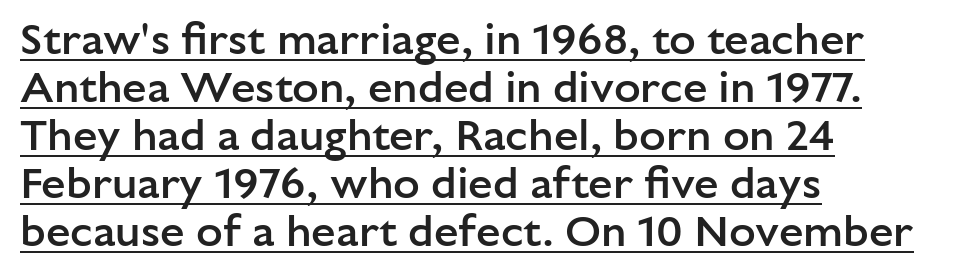
The image shows 44 px semibold sans-serif type, upright; set left-aligned, tight line spacing (1.09x), normal letter spacing, underlined; low stroke contrast and a medium x-height.
